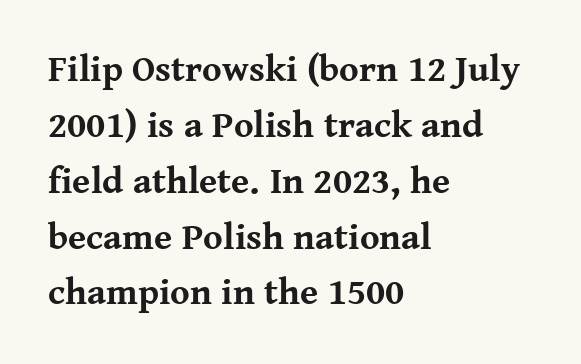
The image shows 37 px bold serif type, upright; set left-aligned, normal line spacing (1.51x), normal letter spacing, not underlined; medium stroke contrast and a medium x-height.
